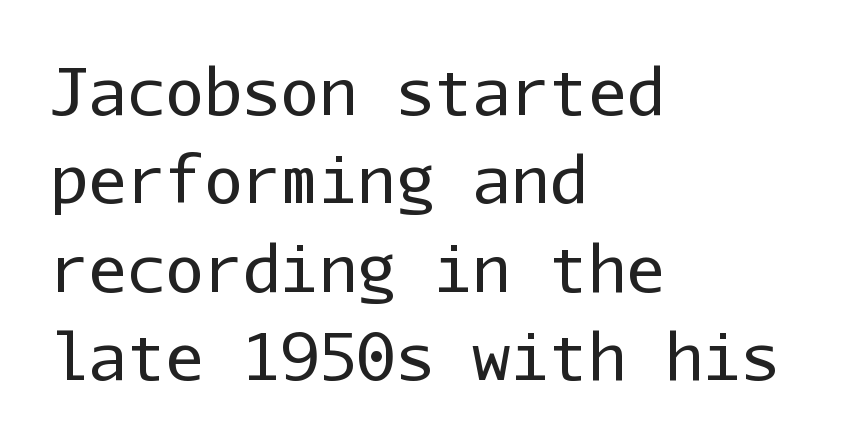
{"serif": "no", "italic": "no", "bold": "no", "weight": "regular", "width": "normal", "stroke_contrast": "low", "x_height": "medium", "monospaced": "yes", "underline": "no", "align": "left", "line_spacing": "normal", "line_spacing_ratio": 1.38, "letter_spacing": "normal", "letter_spacing_em": 0.0, "glyph_px": 64}
